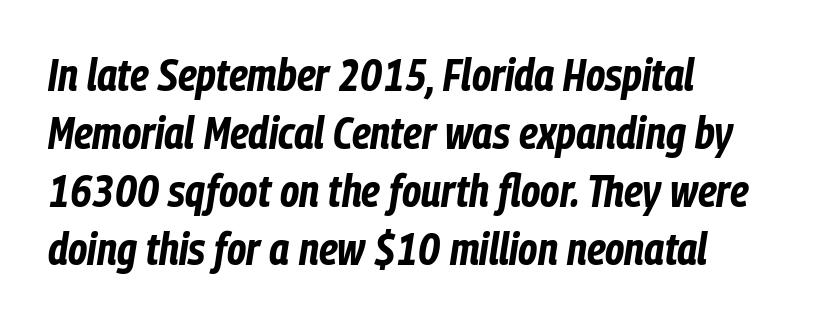
Q: Is the text bold? A: Yes.
Q: Is the text italic (slanted)? A: Yes, it leans right by about 9 degrees.
Q: Is the text underlined? A: No.
Q: How is the paragraph aligned? A: Left-aligned.
Q: Is the spacing between letters normal or unusually wide? A: Normal.
Q: Is the spacing between lines tight, normal or loose? A: Normal.
Q: Width (condensed, normal, or wide)? A: Condensed.
Q: Stroke contrast? A: Low.
Q: x-height? A: Medium.
Q: Monospaced? A: No.
